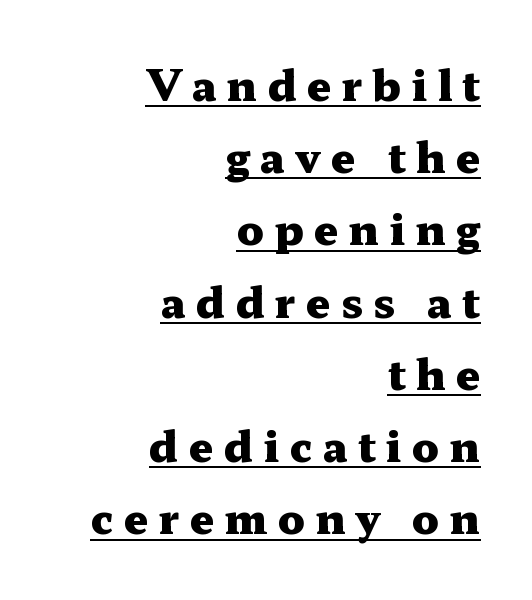
Q: Is the text bold? A: Yes.
Q: Is the text italic (slanted)? A: No, it is upright.
Q: Is the typeface a serif or a sans-serif typeface? A: Serif.
Q: Is the text underlined? A: Yes.
Q: How is the paragraph aligned? A: Right-aligned.
Q: Is the spacing between letters normal or unusually wide? A: Unusually wide.
Q: Width (condensed, normal, or wide)? A: Wide.
Q: Stroke contrast? A: Medium.
Q: x-height? A: Medium.
Q: Monospaced? A: No.
